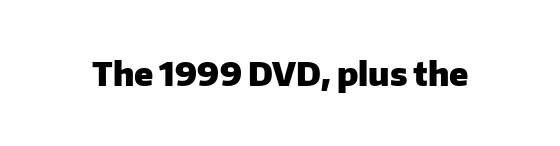
The letters advance in unequal steps, a hallmark of proportional type. Serifs: no, the terminals of the letterforms are clean. The lettering stays uniformly vertical, giving the passage a roman look. How are the letters spaced? Ordinarily, with no added tracking. Only glyphs here, with clear space below each row.
